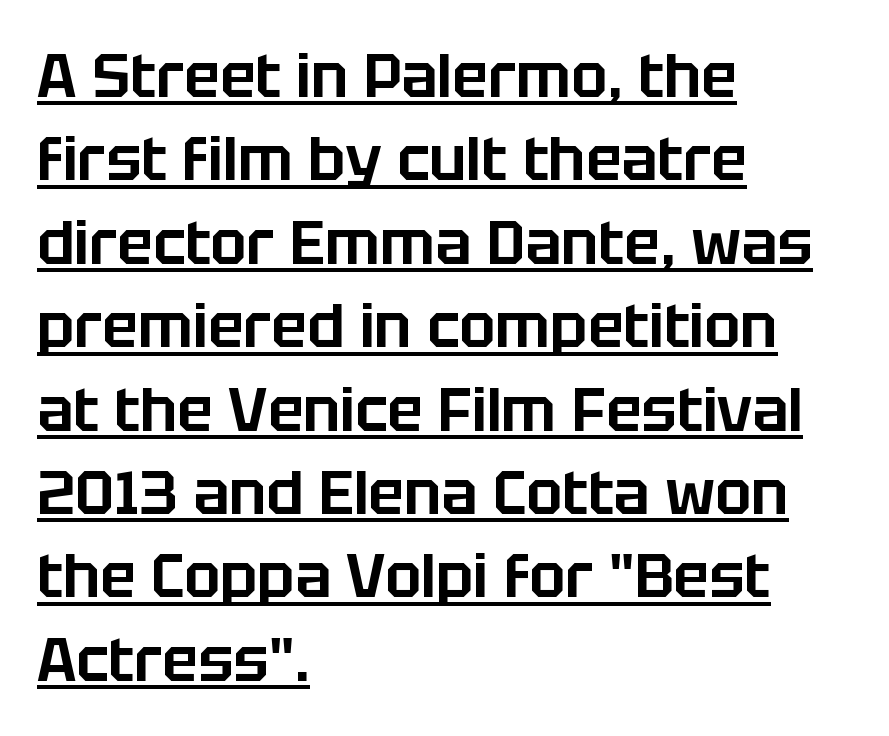
{"serif": "no", "italic": "no", "width": "normal", "stroke_contrast": "low", "x_height": "large", "monospaced": "no", "underline": "yes", "align": "left", "line_spacing": "normal", "line_spacing_ratio": 1.39, "letter_spacing": "normal", "letter_spacing_em": 0.0, "glyph_px": 60}
